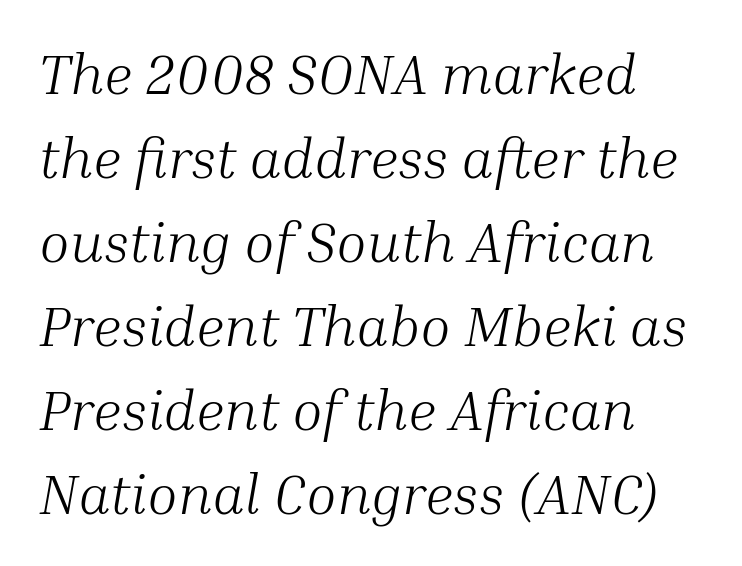
Glance below the letters and you will spot only blank space. One glance says typical: line gaps are just what's usual. Posture: slanted. Yep, those are serifs on the letters. Here the glyphs are tracked normally, forming tight word shapes.
